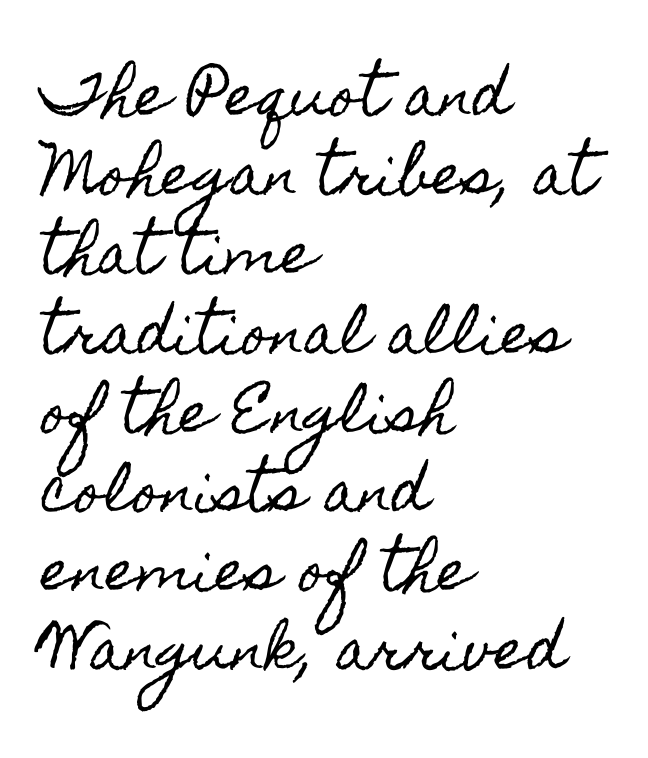
Q: Is the text italic (slanted)? A: Yes.
Q: Is the text underlined? A: No.
Q: How is the paragraph aligned? A: Left-aligned.
Q: Is the spacing between letters normal or unusually wide? A: Normal.
Q: Is the spacing between lines tight, normal or loose? A: Normal.
Q: Width (condensed, normal, or wide)? A: Condensed.
Q: x-height? A: Small.
Q: Monospaced? A: No.
